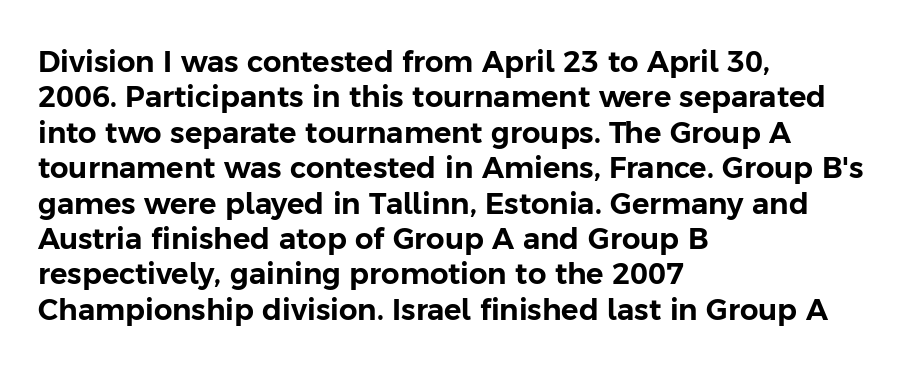
Horizontally, the lines are justified to the leading edge only. This sample uses plain, unmodified letter spacing. The text was rendered using a sans face with plain stroke endings. A typesetter would call this proportional, since set widths differ per character.
